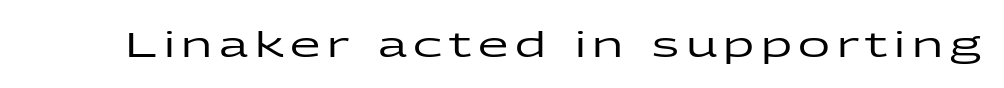
{"serif": "no", "italic": "no", "width": "wide", "stroke_contrast": "low", "x_height": "medium", "monospaced": "no", "underline": "no", "glyph_px": 35}
